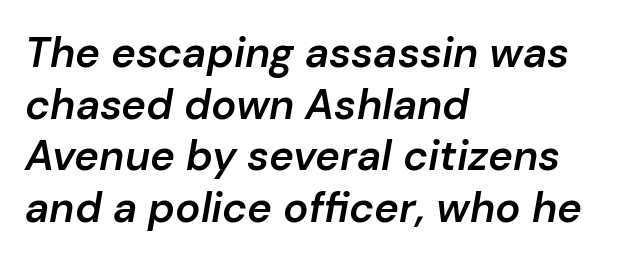
The image shows 42 px semibold type, italic (leaning right); set left-aligned, line spacing 1.23x, normal letter spacing, not underlined; low stroke contrast and a medium x-height.
